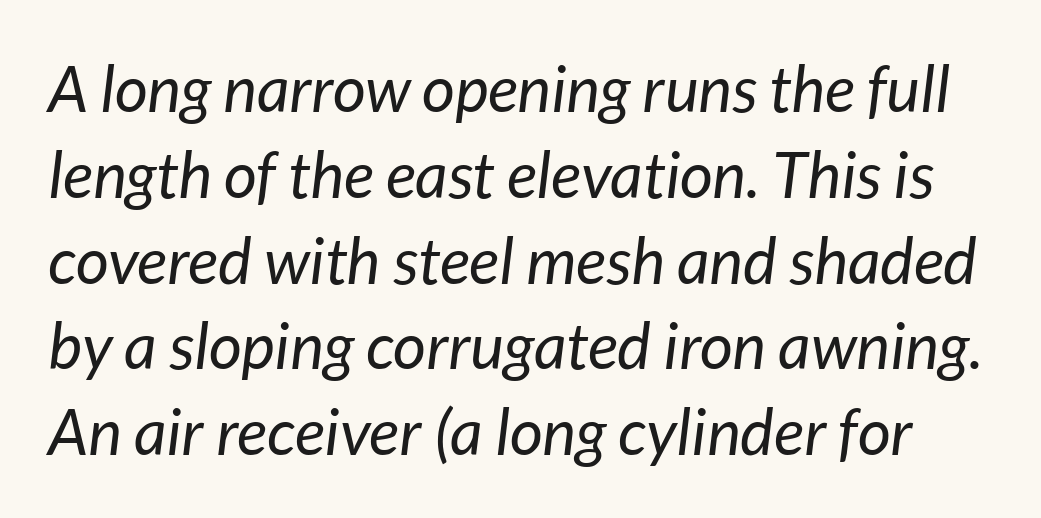
Q: Is the text bold? A: No.
Q: Is the text italic (slanted)? A: Yes, it leans right by about 7 degrees.
Q: Is the text underlined? A: No.
Q: Is the spacing between letters normal or unusually wide? A: Normal.
Q: Is the spacing between lines tight, normal or loose? A: Normal.
Q: Width (condensed, normal, or wide)? A: Normal.
Q: Stroke contrast? A: Low.
Q: x-height? A: Medium.
Q: Monospaced? A: No.
